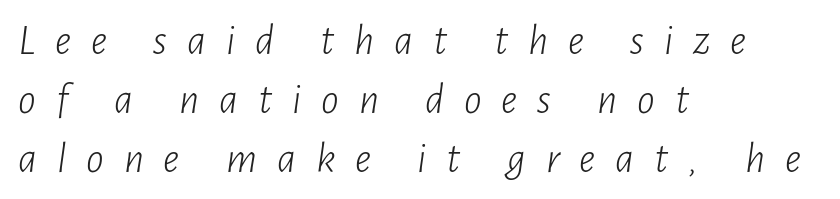
Q: Is the text bold? A: No.
Q: Is the text italic (slanted)? A: Yes, it leans right by about 7 degrees.
Q: Is the text underlined? A: No.
Q: How is the paragraph aligned? A: Left-aligned.
Q: Is the spacing between letters normal or unusually wide? A: Unusually wide.
Q: Is the spacing between lines tight, normal or loose? A: Normal.
Q: Width (condensed, normal, or wide)? A: Condensed.
Q: Stroke contrast? A: Low.
Q: x-height? A: Medium.
Q: Monospaced? A: No.
